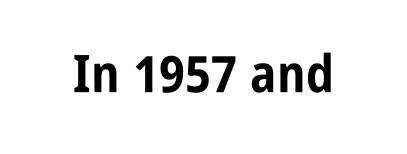
{"serif": "no", "italic": "no", "bold": "yes", "weight": "bold", "width": "condensed", "stroke_contrast": "low", "x_height": "large", "monospaced": "no", "underline": "no", "letter_spacing": "normal", "letter_spacing_em": 0.0, "glyph_px": 52}
